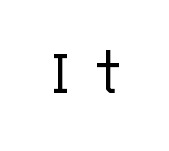
{"serif": "no", "italic": "no", "bold": "no", "weight": "light", "width": "normal", "stroke_contrast": "low", "x_height": "large", "monospaced": "yes", "underline": "no", "glyph_px": 72}
